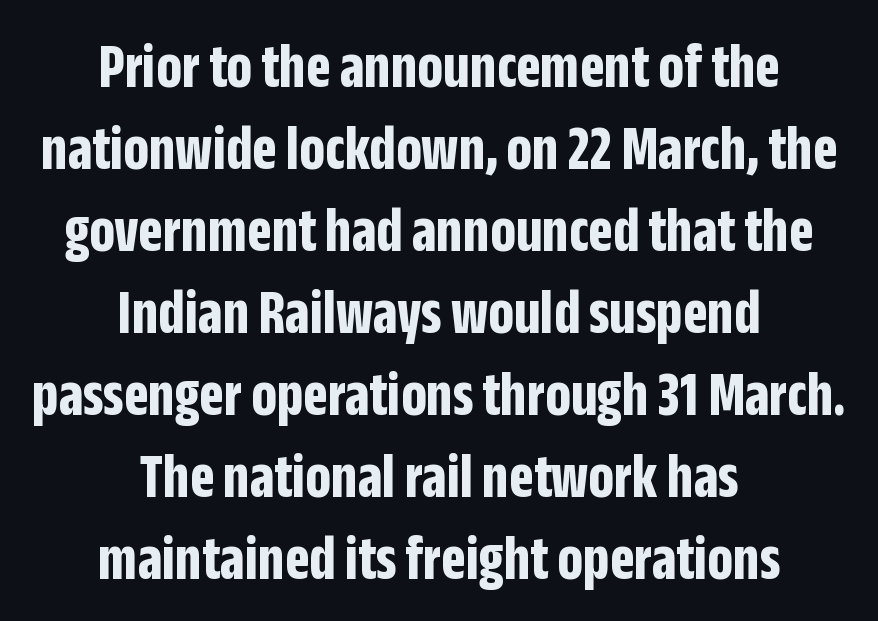
The typography opts for an upright posture over an oblique one. Note the varied advance widths — an 'i' is clearly narrower than an 'm'. Summary of weight: heavy, a full bold. Notice how the passage keeps no hard edge, just a central spine. Just letters on the line, the space beneath them empty. This sample uses a sans-serif face.
